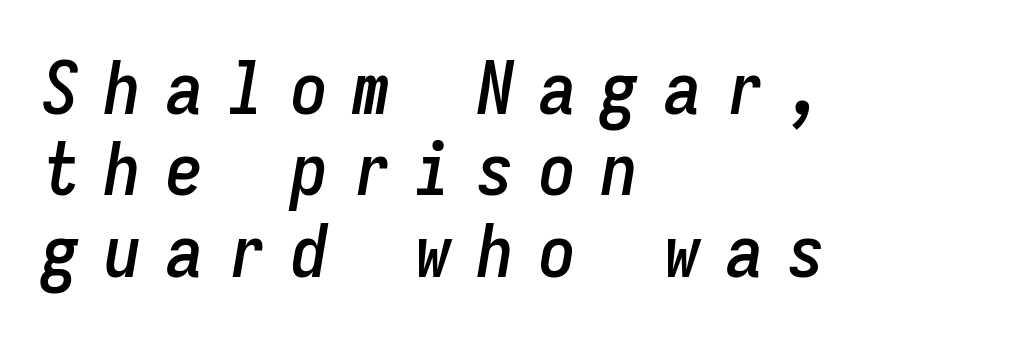
The image shows 74 px condensed type, italic (leaning right), monospaced; set left-aligned, tight line spacing (1.1x), unusually wide letter spacing (+0.34 em), not underlined; low stroke contrast and a medium x-height.
